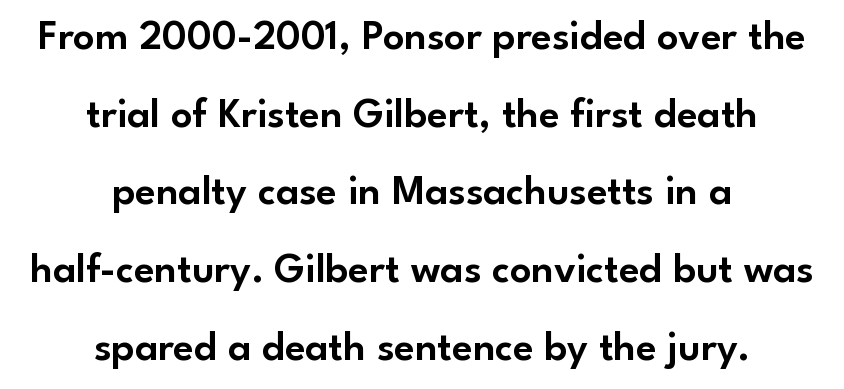
{"serif": "no", "italic": "no", "width": "normal", "stroke_contrast": "low", "x_height": "small", "monospaced": "no", "underline": "no", "align": "center", "line_spacing_ratio": 1.85, "letter_spacing": "normal", "letter_spacing_em": 0.0, "glyph_px": 42}
